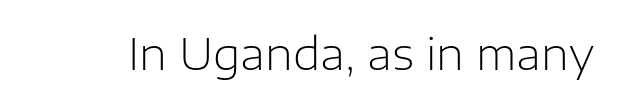
{"serif": "no", "italic": "no", "bold": "no", "weight": "light", "width": "normal", "stroke_contrast": "low", "x_height": "medium", "monospaced": "no", "underline": "no", "letter_spacing": "normal", "letter_spacing_em": 0.0, "glyph_px": 44}
